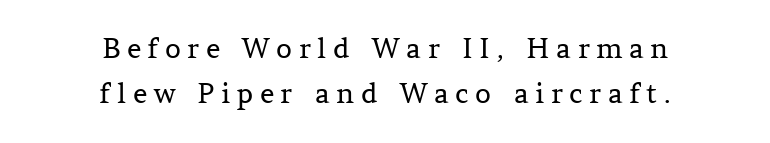
{"serif": "yes", "italic": "no", "bold": "no", "weight": "regular", "width": "normal", "stroke_contrast": "medium", "x_height": "medium", "monospaced": "no", "underline": "no", "align": "center", "line_spacing": "normal", "line_spacing_ratio": 1.61, "letter_spacing": "wide", "letter_spacing_em": 0.23, "glyph_px": 28}
